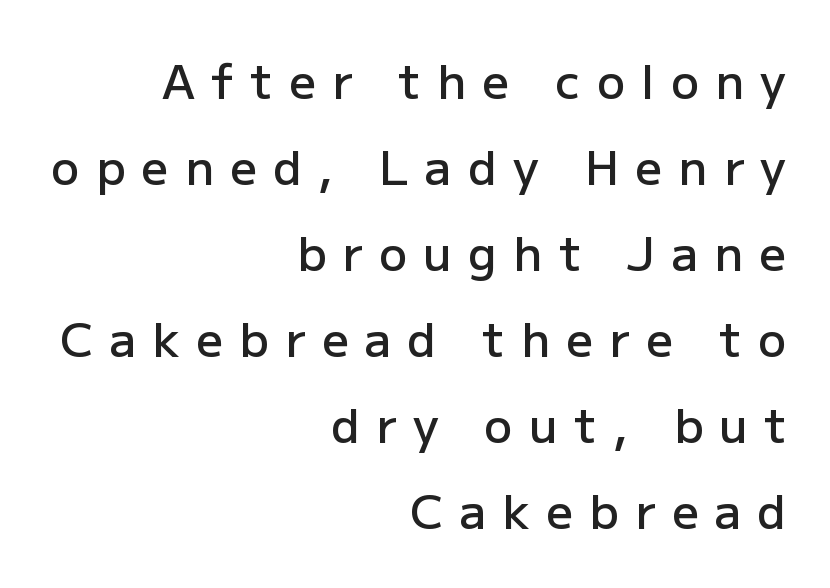
The image shows 47 px semibold sans-serif type, upright; set right-aligned, line spacing 1.83x, unusually wide letter spacing (+0.35 em), not underlined; low stroke contrast and a medium x-height.
